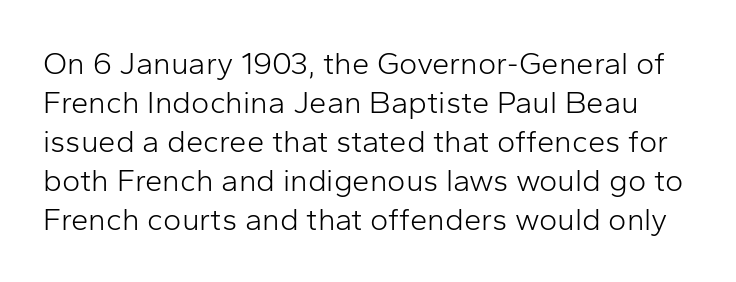
The image shows 31 px light sans-serif type, upright; set normal line spacing (1.26x), normal letter spacing, not underlined; low stroke contrast and a medium x-height.
